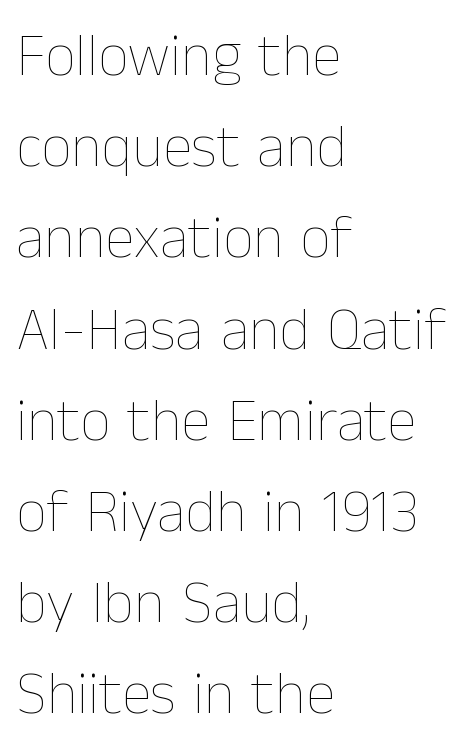
The tracking reads as untouched default to a designer's eye. Does the copy run flush right? No — it runs flush left. Letters rest on an invisible, unmarked baseline. Ascenders rise straight up at ninety degrees. Vertical spacing — default.
